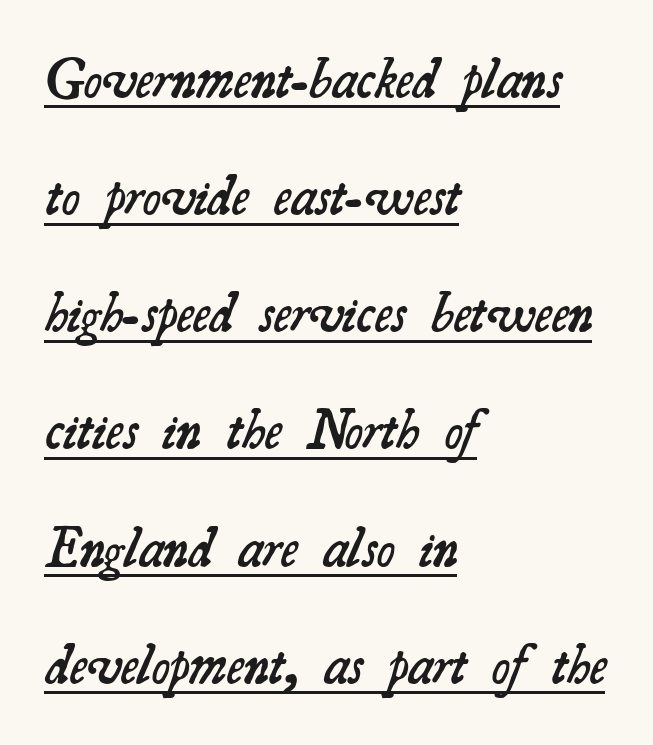
The image shows 55 px semibold serif type; set left-aligned, loose line spacing (2.13x), normal letter spacing, underlined; medium stroke contrast and a small x-height.
